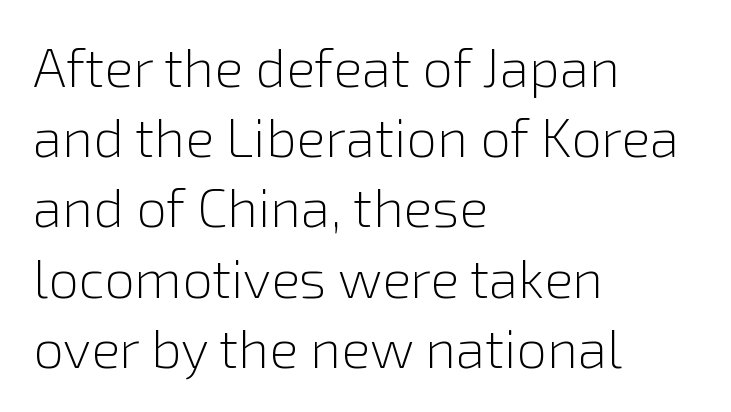
The image shows 54 px light sans-serif type, upright; set left-aligned, normal line spacing (1.3x), normal letter spacing, not underlined; low stroke contrast and a medium x-height.
